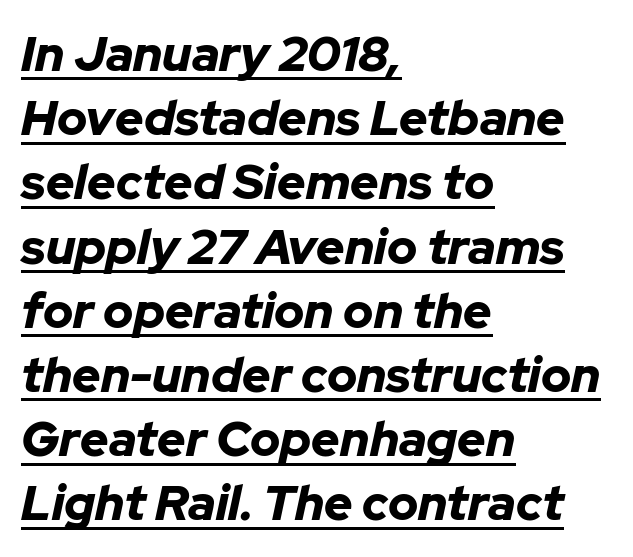
Think of a printed novel: that variable character pitch is what you see here. The axis of the letterforms is tilted away from vertical. Look at the stroke-to-counter ratio: heavy, a bold. Regular leading. Nothing unusual about the tracking: characters are spaced as the font intends.
